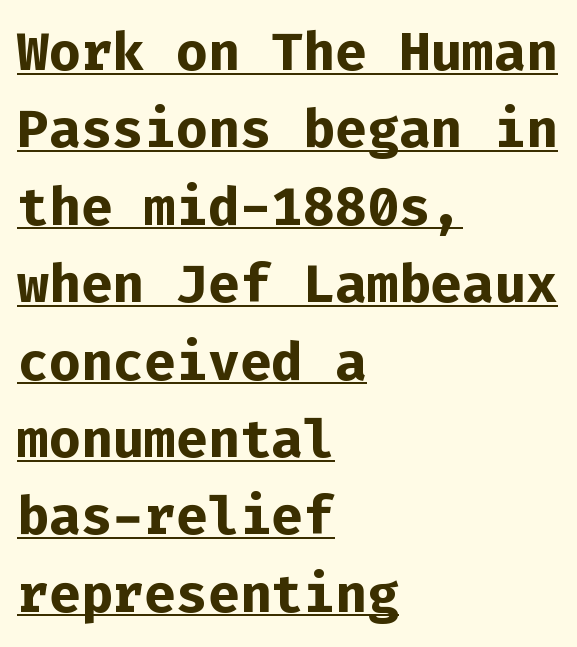
Q: Is the text bold? A: Yes.
Q: Is the text italic (slanted)? A: No, it is upright.
Q: Is the typeface a serif or a sans-serif typeface? A: Sans-serif.
Q: Is the text underlined? A: Yes.
Q: How is the paragraph aligned? A: Left-aligned.
Q: Is the spacing between letters normal or unusually wide? A: Normal.
Q: Is the spacing between lines tight, normal or loose? A: Normal.
Q: Width (condensed, normal, or wide)? A: Normal.
Q: Stroke contrast? A: Low.
Q: x-height? A: Medium.
Q: Monospaced? A: Yes.
